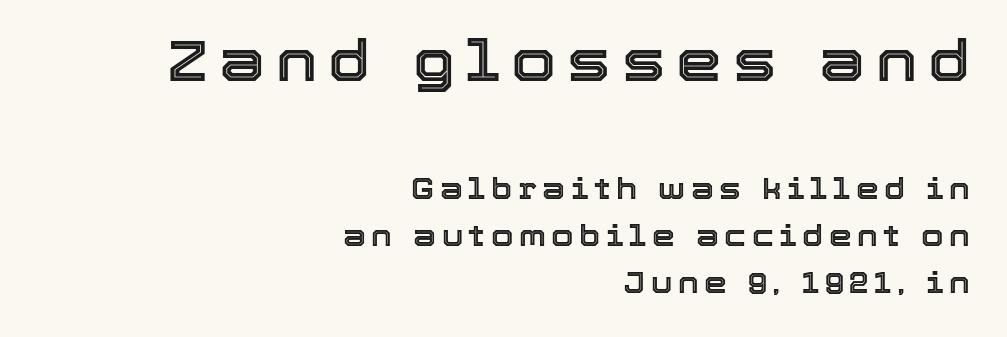
Vertical strokes here are truly vertical. The passage is arranged like a letterhead date or caption credit — flush right. Honestly, the row spacing looks completely unremarkable. Underline: absent. Character widths vary here, with narrow letters taking less room than wide ones.
